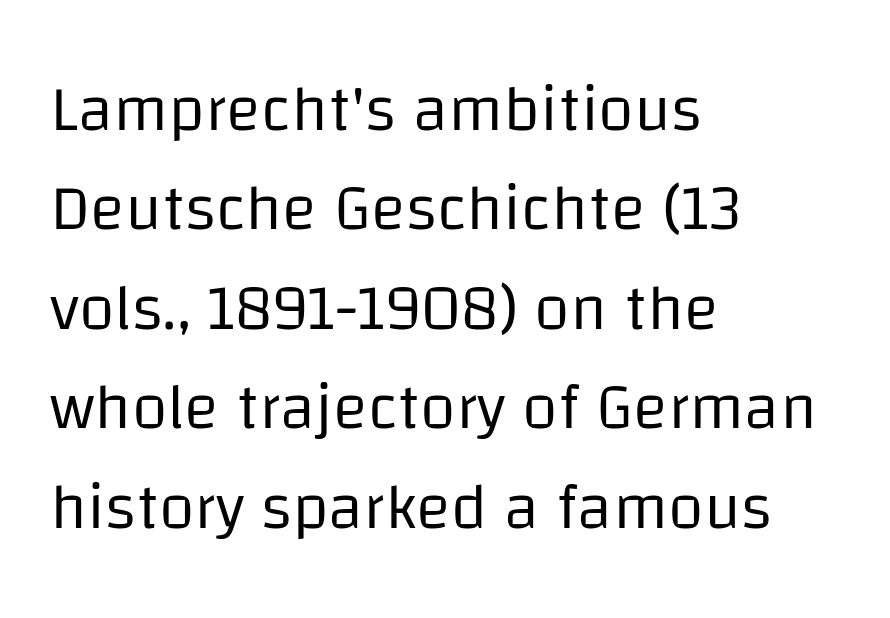
Q: Is the text bold? A: No.
Q: Is the text italic (slanted)? A: No, it is upright.
Q: Is the typeface a serif or a sans-serif typeface? A: Sans-serif.
Q: Is the text underlined? A: No.
Q: How is the paragraph aligned? A: Left-aligned.
Q: Is the spacing between letters normal or unusually wide? A: Normal.
Q: Is the spacing between lines tight, normal or loose? A: Normal.
Q: Width (condensed, normal, or wide)? A: Normal.
Q: Stroke contrast? A: Low.
Q: x-height? A: Large.
Q: Monospaced? A: No.
